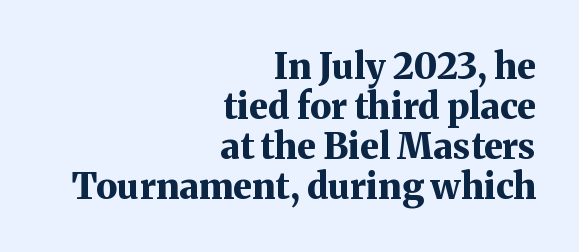
The block of text is dense from top to bottom, with scant space between rows. The letters are bold, with thick, heavy strokes. If you drew a ruler down the right edge, every line would touch it. Check where the strokes stop: tiny serifs finish them off. Posture: upright roman. The gap between lines stays unmarked.
